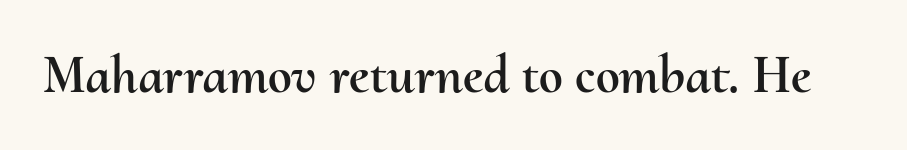
The image shows 54 px text type, upright; set normal letter spacing, not underlined; medium stroke contrast and a small x-height.
